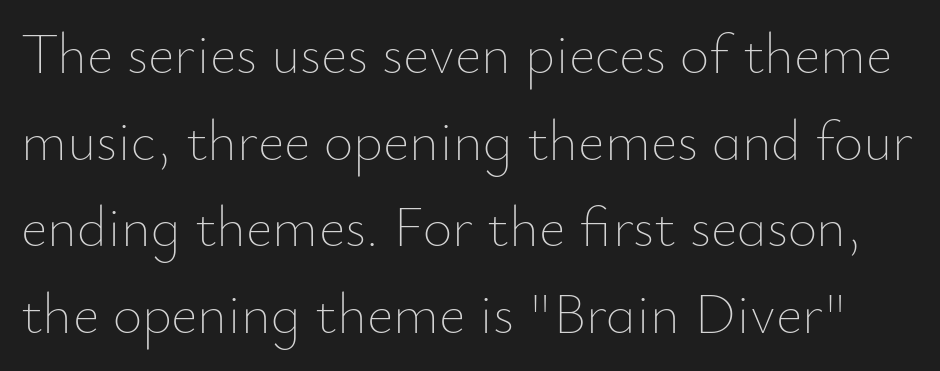
Q: Is the text bold? A: No.
Q: Is the text italic (slanted)? A: No, it is upright.
Q: Is the text underlined? A: No.
Q: Is the spacing between letters normal or unusually wide? A: Normal.
Q: Is the spacing between lines tight, normal or loose? A: Normal.
Q: Width (condensed, normal, or wide)? A: Normal.
Q: Stroke contrast? A: Low.
Q: x-height? A: Small.
Q: Monospaced? A: No.
